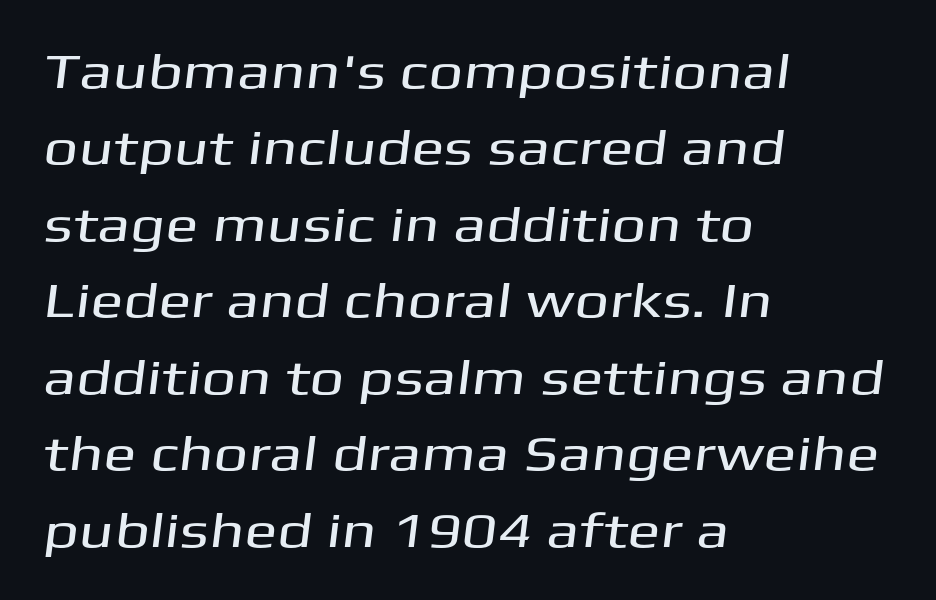
The image shows 49 px wide sans-serif type; set left-aligned, normal line spacing (1.56x), normal letter spacing, not underlined; medium stroke contrast and a medium x-height.
